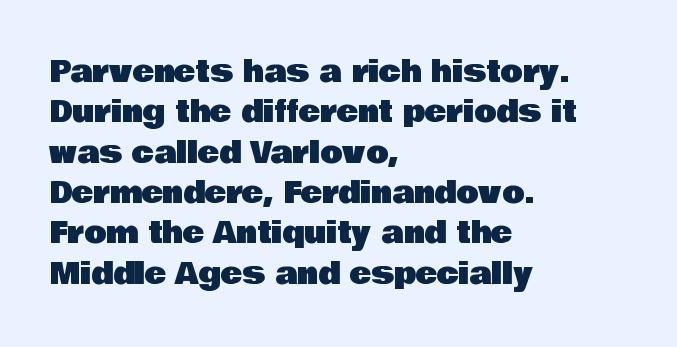
{"serif": "no", "italic": "no", "width": "normal", "stroke_contrast": "low", "x_height": "large", "monospaced": "no", "underline": "no", "align": "left", "line_spacing": "normal", "line_spacing_ratio": 1.39, "letter_spacing": "normal", "letter_spacing_em": 0.0, "glyph_px": 29}
